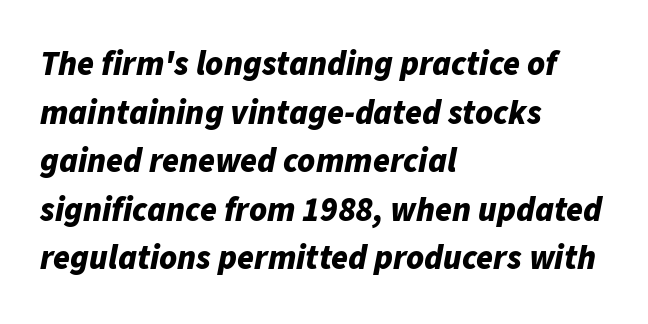
Q: Is the text bold? A: Yes.
Q: Is the text italic (slanted)? A: Yes, it leans right by about 11 degrees.
Q: Is the text underlined? A: No.
Q: How is the paragraph aligned? A: Left-aligned.
Q: Is the spacing between letters normal or unusually wide? A: Normal.
Q: Is the spacing between lines tight, normal or loose? A: Normal.
Q: Width (condensed, normal, or wide)? A: Normal.
Q: Stroke contrast? A: Low.
Q: x-height? A: Medium.
Q: Monospaced? A: No.
